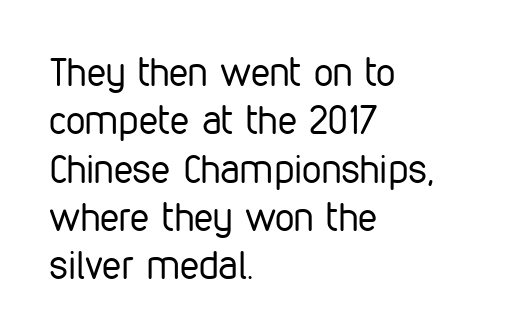
{"serif": "no", "italic": "no", "bold": "no", "weight": "regular", "width": "condensed", "stroke_contrast": "low", "x_height": "medium", "monospaced": "no", "underline": "no", "align": "left", "line_spacing_ratio": 1.24, "letter_spacing": "normal", "letter_spacing_em": 0.0, "glyph_px": 39}
